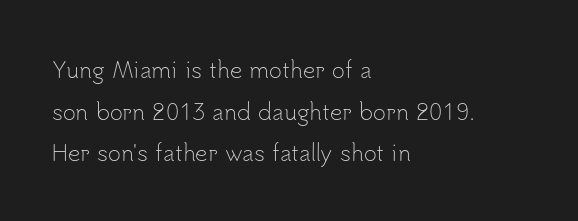
The image shows 22 px text type, upright; set left-aligned, line spacing 1.89x, normal letter spacing, not underlined.
